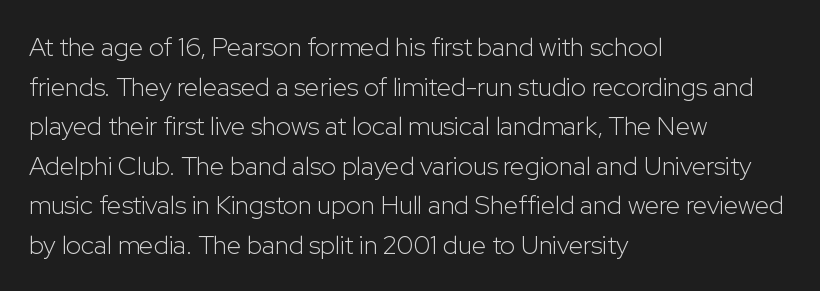
The image shows 26 px text type, upright; set left-aligned, normal line spacing (1.52x), normal letter spacing, not underlined.
